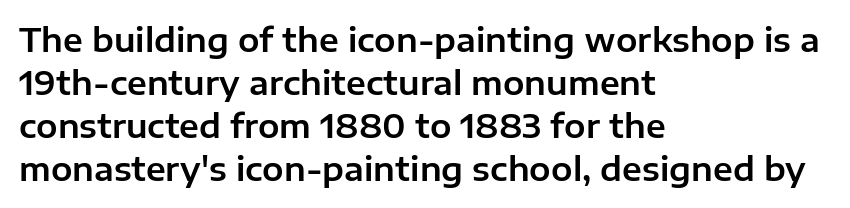
The image shows 32 px sans-serif type, upright; set left-aligned, normal line spacing (1.34x), normal letter spacing, not underlined; low stroke contrast and a medium x-height.
